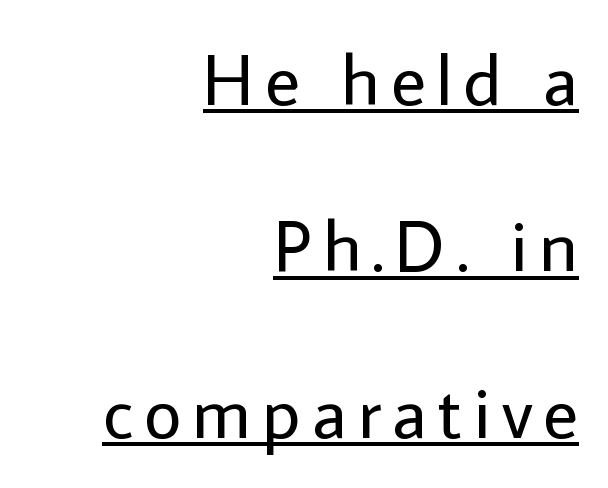
{"serif": "no", "italic": "no", "bold": "no", "weight": "regular", "width": "normal", "stroke_contrast": "low", "x_height": "medium", "monospaced": "no", "underline": "yes", "align": "right", "line_spacing": "loose", "line_spacing_ratio": 2.28, "glyph_px": 73}
